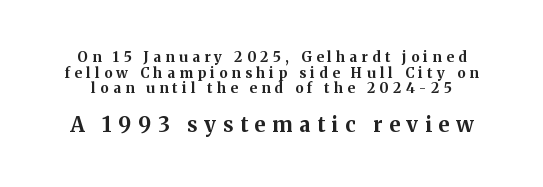
Q: Is the text bold? A: Yes.
Q: Is the text italic (slanted)? A: No, it is upright.
Q: Is the text underlined? A: No.
Q: Is the spacing between letters normal or unusually wide? A: Unusually wide.
Q: Is the spacing between lines tight, normal or loose? A: Tight.
Q: Which block of text is set in a larger size, the first (top) or the second (bottom)? A: The second (bottom) one.
